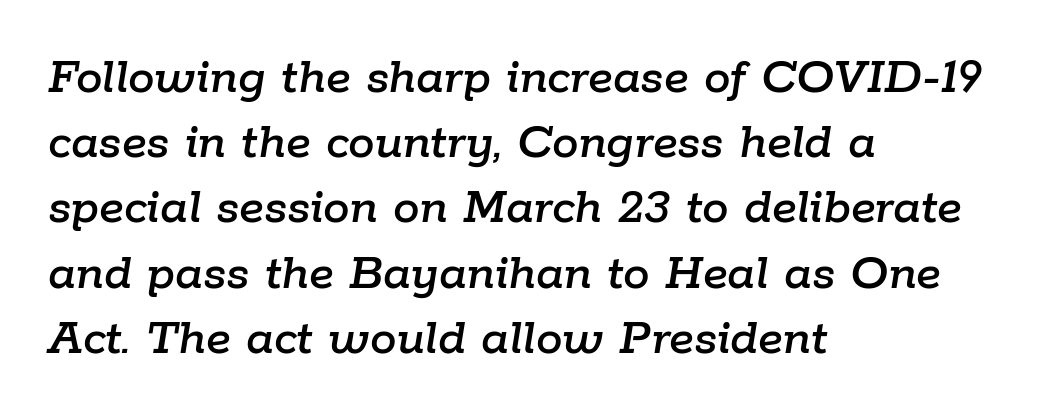
{"italic": "yes", "lean": "right", "slant_degrees": 9, "width": "normal", "stroke_contrast": "low", "x_height": "medium", "monospaced": "no", "underline": "no", "align": "left", "line_spacing_ratio": 1.23, "letter_spacing": "normal", "letter_spacing_em": 0.0, "glyph_px": 53}
